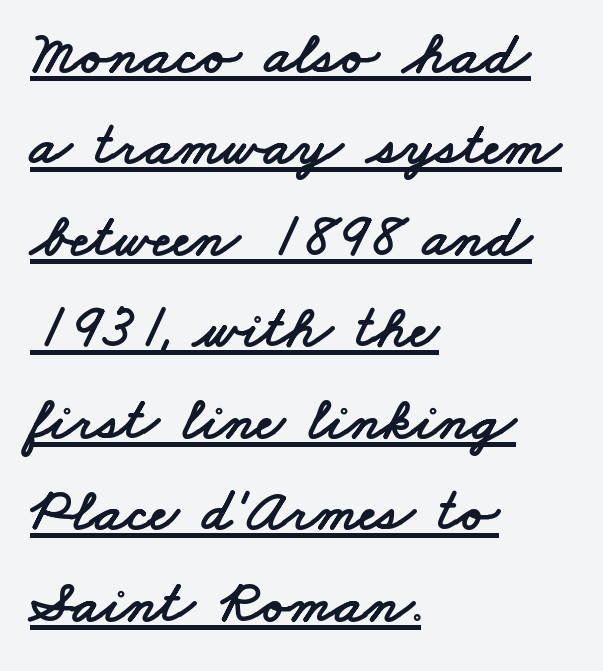
{"serif": "no", "width": "wide", "stroke_contrast": "low", "x_height": "small", "monospaced": "no", "underline": "yes", "align": "left", "line_spacing": "normal", "line_spacing_ratio": 1.5, "letter_spacing": "normal", "letter_spacing_em": 0.0, "glyph_px": 61}
